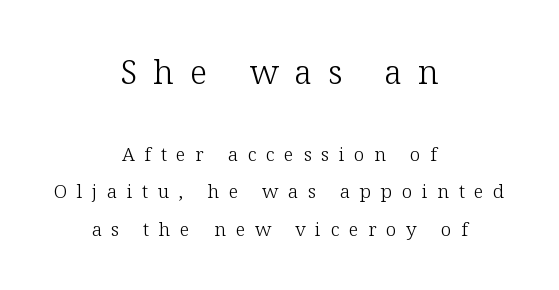
The image shows 33 px light serif type, upright; set centered, loose line spacing (1.98x), unusually wide letter spacing (+0.5 em), not underlined; the first (top) block is 1.74x larger; low stroke contrast and a medium x-height.
